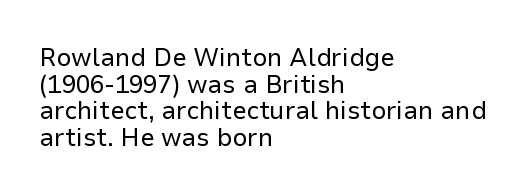
{"italic": "no", "bold": "no", "underline": "no", "align": "left", "line_spacing": "tight", "line_spacing_ratio": 1.02, "letter_spacing": "normal", "letter_spacing_em": 0.0, "glyph_px": 26}
